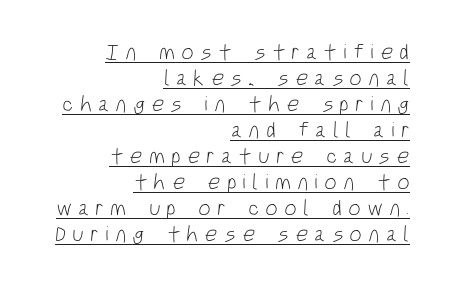
The image shows 22 px text type; set right-aligned, line spacing 1.18x, unusually wide letter spacing (+0.29 em), underlined.
